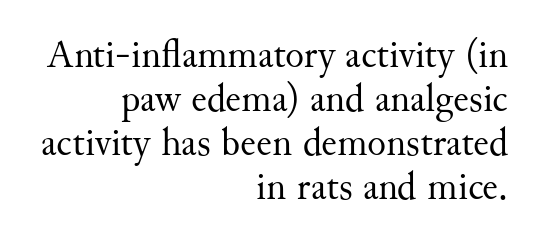
Here the glyphs are tracked normally, forming tight word shapes. All the whitespace from short lines collects on the left. A roman cut, with each character standing at attention. The text was rendered using a seriffed face with decorative stroke endings. Successive baselines arrive quickly, one right under another. The font is comparable to plain body text, perhaps lighter.
